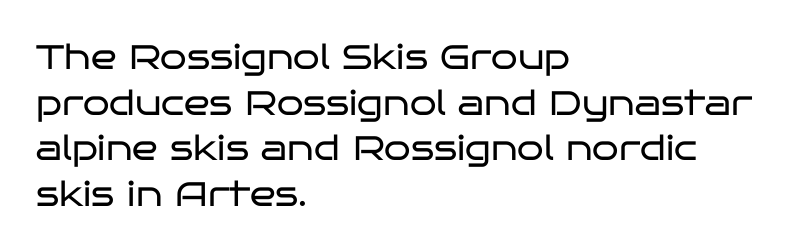
Grotesque or geometric, the face here clearly has no serifs. The horizontal fit of the characters is conventional and even. Character widths vary here, with narrow letters taking less room than wide ones. The area under the type is left untouched. Do the letters lean? They stand straight.
